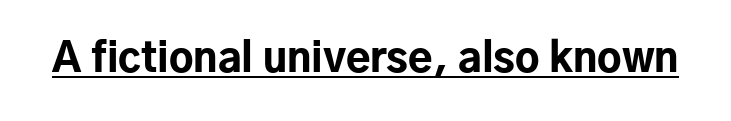
The image shows 40 px bold sans-serif type, upright; set normal letter spacing, underlined; low stroke contrast and a medium x-height.
